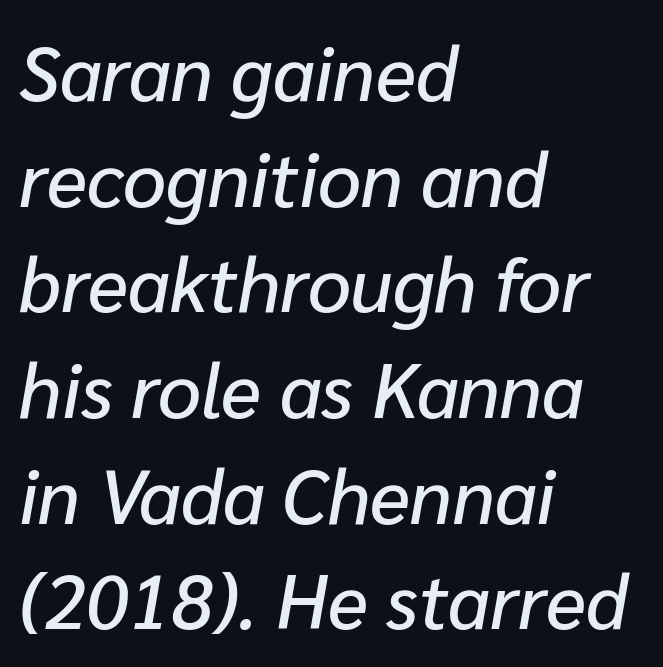
Q: Is the text italic (slanted)? A: Yes, it leans right by about 10 degrees.
Q: Is the text underlined? A: No.
Q: How is the paragraph aligned? A: Left-aligned.
Q: Is the spacing between letters normal or unusually wide? A: Normal.
Q: Is the spacing between lines tight, normal or loose? A: Normal.
Q: Width (condensed, normal, or wide)? A: Normal.
Q: Stroke contrast? A: Low.
Q: x-height? A: Medium.
Q: Monospaced? A: No.
